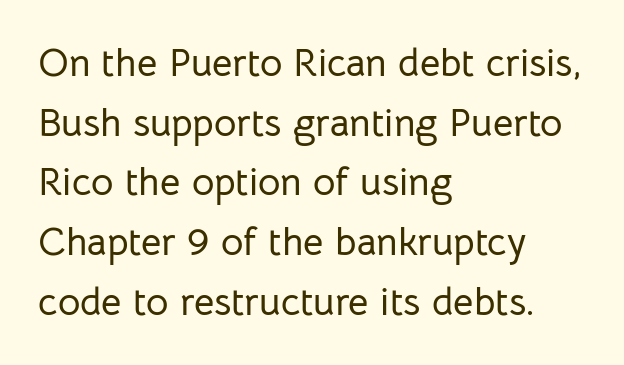
Q: Is the text italic (slanted)? A: No, it is upright.
Q: Is the typeface a serif or a sans-serif typeface? A: Sans-serif.
Q: Is the text underlined? A: No.
Q: How is the paragraph aligned? A: Left-aligned.
Q: Is the spacing between letters normal or unusually wide? A: Normal.
Q: Is the spacing between lines tight, normal or loose? A: Normal.
Q: Width (condensed, normal, or wide)? A: Normal.
Q: Stroke contrast? A: Low.
Q: x-height? A: Medium.
Q: Monospaced? A: No.
